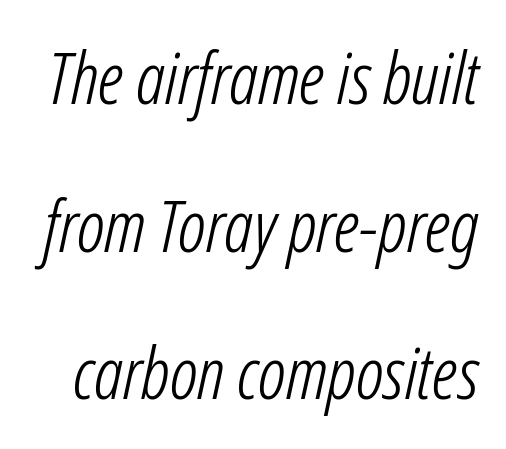
The image shows 72 px light, condensed type, italic (leaning right); set loose line spacing (2.05x), normal letter spacing, not underlined; low stroke contrast and a medium x-height.
